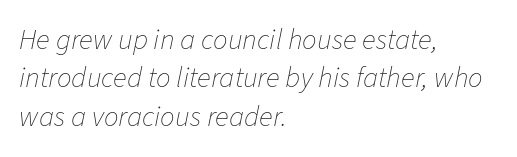
Q: Is the text bold? A: No.
Q: Is the text italic (slanted)? A: Yes, it leans right by about 11 degrees.
Q: Is the text underlined? A: No.
Q: How is the paragraph aligned? A: Left-aligned.
Q: Is the spacing between letters normal or unusually wide? A: Normal.
Q: Is the spacing between lines tight, normal or loose? A: Normal.
Q: Width (condensed, normal, or wide)? A: Normal.
Q: Stroke contrast? A: Low.
Q: x-height? A: Medium.
Q: Monospaced? A: No.
